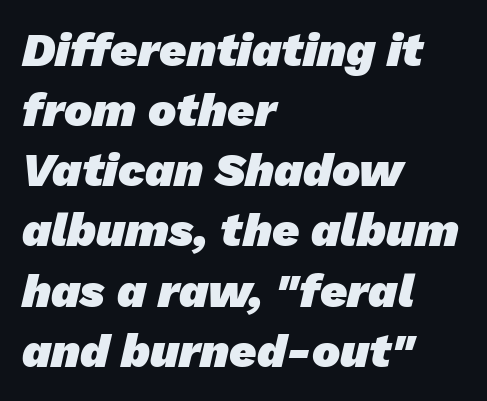
{"serif": "no", "bold": "yes", "weight": "heavy", "width": "normal", "stroke_contrast": "low", "x_height": "medium", "monospaced": "no", "underline": "no", "align": "left", "line_spacing": "normal", "line_spacing_ratio": 1.28, "letter_spacing": "normal", "letter_spacing_em": 0.0, "glyph_px": 47}
